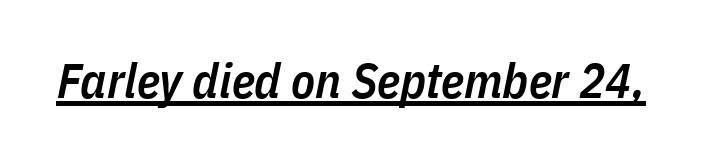
The image shows 49 px semibold, condensed type, italic (leaning right); set normal letter spacing, underlined; low stroke contrast and a medium x-height.
